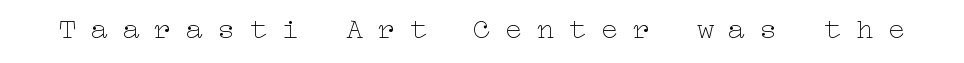
The image shows 29 px thin, wide type, upright; set unusually wide letter spacing (+0.5 em), not underlined; low stroke contrast and a medium x-height.
